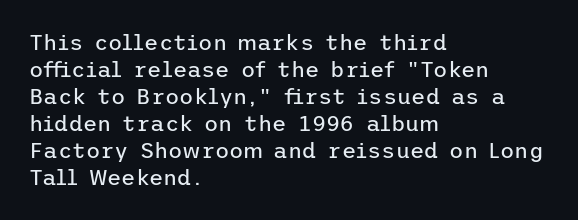
Q: Is the text bold? A: No.
Q: Is the text italic (slanted)? A: No, it is upright.
Q: Is the text underlined? A: No.
Q: How is the paragraph aligned? A: Left-aligned.
Q: Is the spacing between letters normal or unusually wide? A: Normal.
